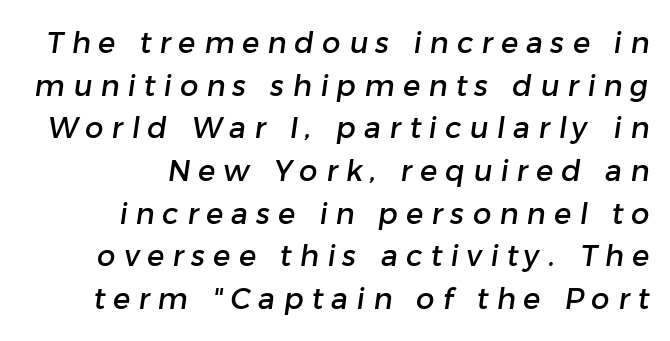
Q: Is the typeface a serif or a sans-serif typeface? A: Sans-serif.
Q: Is the text underlined? A: No.
Q: Is the spacing between letters normal or unusually wide? A: Unusually wide.
Q: Is the spacing between lines tight, normal or loose? A: Normal.
Q: Width (condensed, normal, or wide)? A: Normal.
Q: Stroke contrast? A: Low.
Q: x-height? A: Medium.
Q: Monospaced? A: No.
